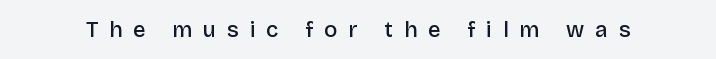
Letter spacing: wide. Ascenders rise straight up at ninety degrees. Its strokes are somewhat broadened, the hallmark of semibold type. The area under the type is left untouched.
